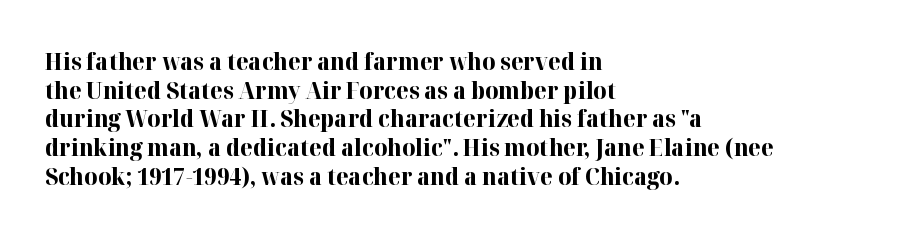
{"italic": "no", "bold": "yes", "underline": "no", "align": "left", "line_spacing": "normal", "line_spacing_ratio": 1.25, "letter_spacing": "normal", "letter_spacing_em": 0.0, "glyph_px": 23}
